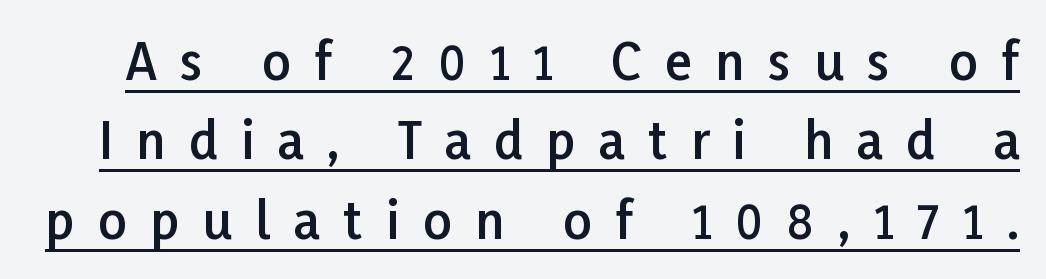
Summary of weight: moderately heavy, a semibold. Vertically, the passage feels balanced, rows spaced as you'd expect. A baseline rule has been typeset under these characters. Serifs: no, the terminals of the letterforms are clean. The face used here is proportionally spaced, like ordinary book or web type. Every stem runs plumb, perpendicular to the baseline.
